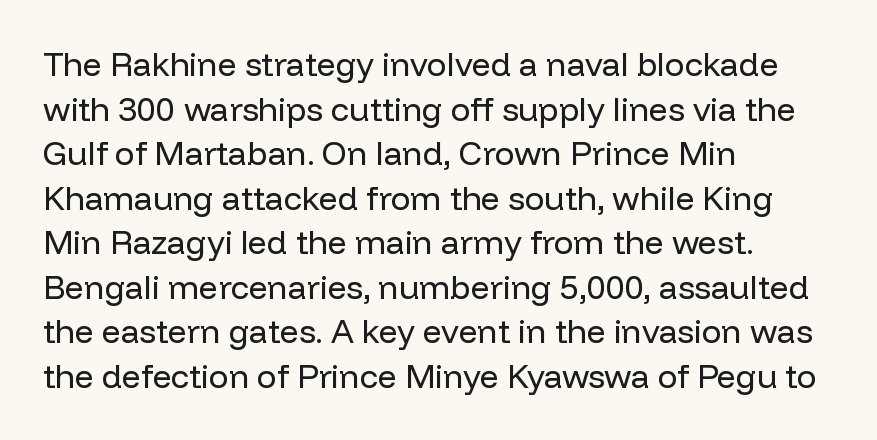
{"serif": "no", "italic": "no", "bold": "no", "weight": "regular", "width": "normal", "stroke_contrast": "low", "x_height": "medium", "monospaced": "no", "underline": "no", "align": "left", "line_spacing": "normal", "line_spacing_ratio": 1.35, "letter_spacing": "normal", "letter_spacing_em": 0.0, "glyph_px": 33}
